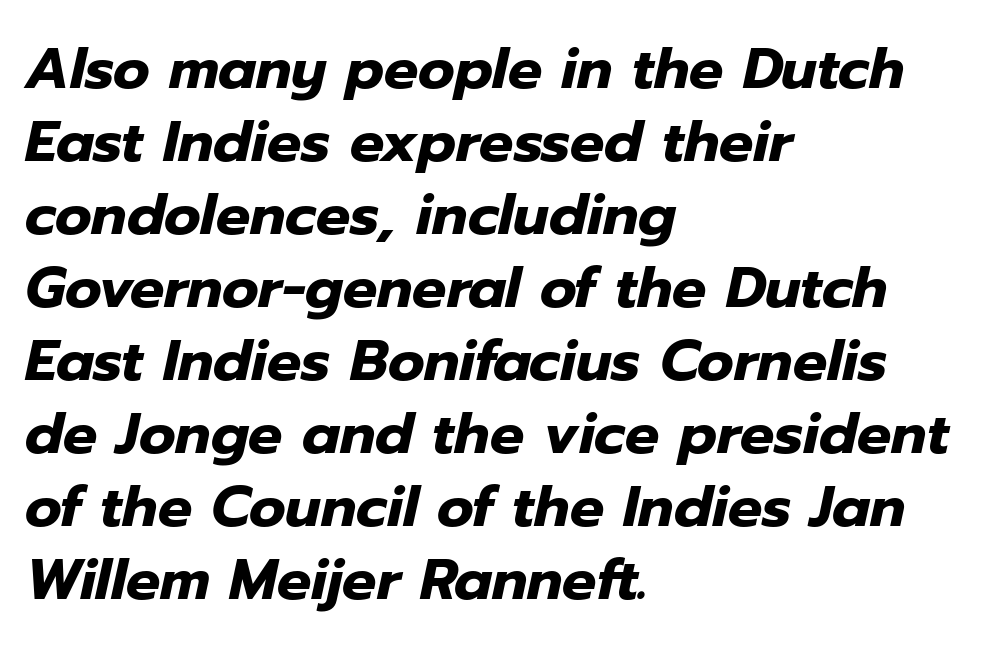
Q: Is the text bold? A: Yes.
Q: Is the text italic (slanted)? A: Yes, it leans right by about 12 degrees.
Q: Is the text underlined? A: No.
Q: How is the paragraph aligned? A: Left-aligned.
Q: Is the spacing between letters normal or unusually wide? A: Normal.
Q: Is the spacing between lines tight, normal or loose? A: Normal.
Q: Width (condensed, normal, or wide)? A: Normal.
Q: Stroke contrast? A: Low.
Q: x-height? A: Medium.
Q: Monospaced? A: No.
